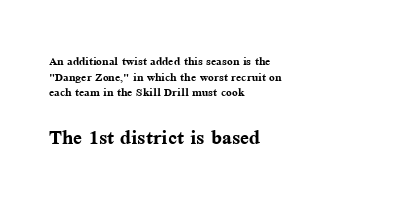
Teacher's note: observe the even left margin — that is flush-left alignment. The foot of each line stays bare and open. Tightly led — the rows are bunched. The glyphs have the mass of a bold cut.
